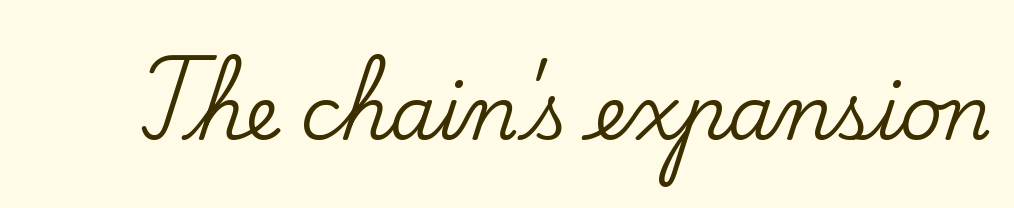
Each letter keeps its own natural width here, so spacing adapts to shape. The glyphs are unaccompanied by any horizontal stroke below them. The gaps between neighbouring characters are ordinary and unremarkable.
